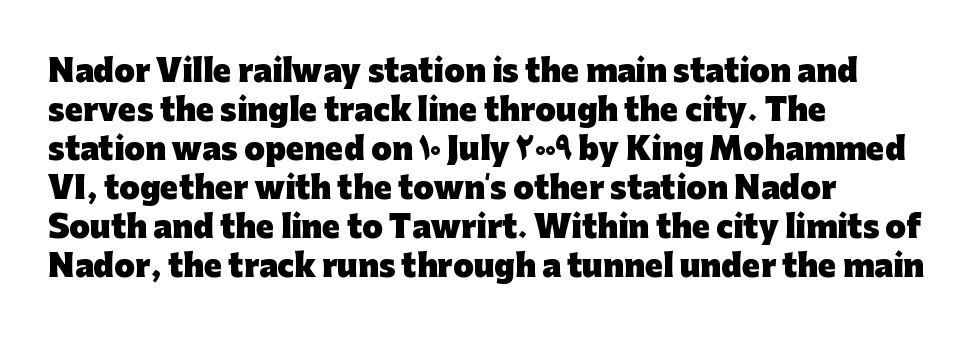
{"serif": "no", "italic": "no", "bold": "yes", "weight": "heavy", "width": "normal", "stroke_contrast": "low", "x_height": "medium", "monospaced": "no", "underline": "no", "align": "left", "line_spacing": "normal", "line_spacing_ratio": 1.3, "letter_spacing": "normal", "letter_spacing_em": 0.0, "glyph_px": 30}
